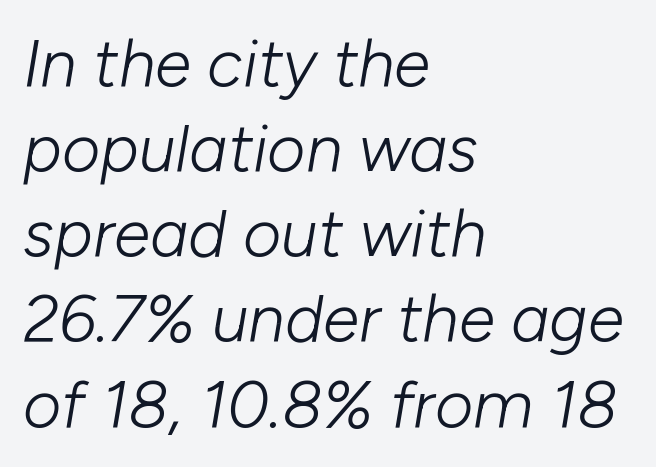
Slanted lettering throughout. Clear beneath every line of the passage. The rendering uses natural spacing where letterforms have individual widths. This is not heavy type; no bold has been used.
